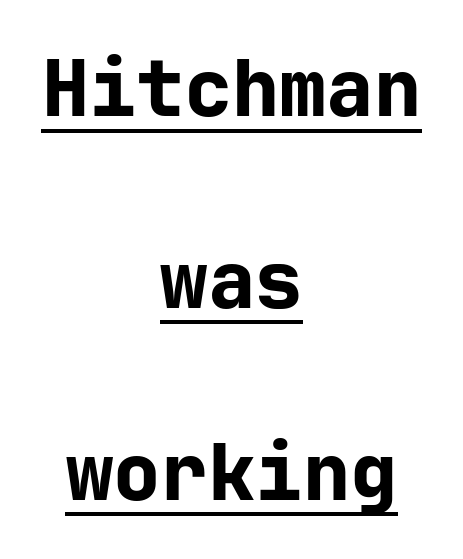
The block of text is sparse from top to bottom, with ample space between rows. Caption: standard tracking, unaltered. Heft: maximum for text — a bold. Posture: upright roman. Where is the straight margin? There isn't one; the lines are centered.
